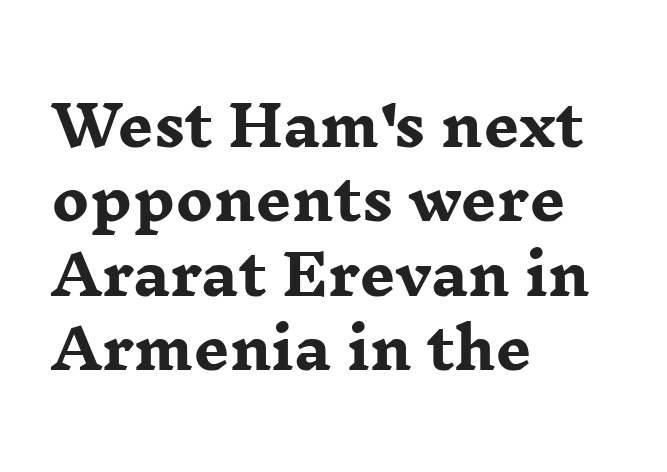
The image shows 56 px heavy, wide serif type, upright; set left-aligned, normal line spacing (1.33x), normal letter spacing, not underlined; low stroke contrast and a medium x-height.
